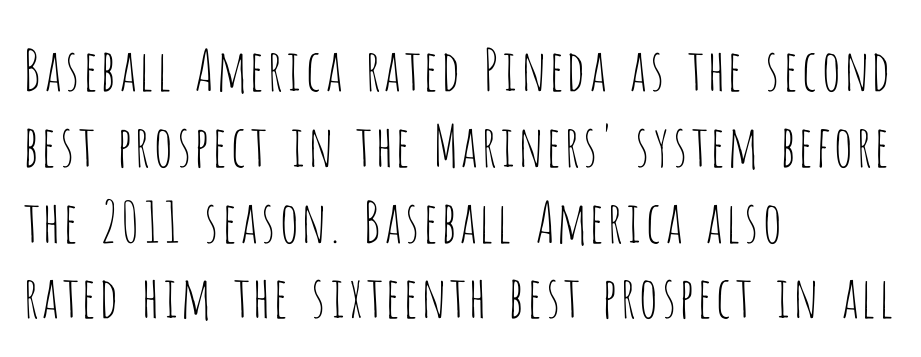
The image shows 57 px thin, condensed sans-serif type, upright; set left-aligned, normal line spacing (1.33x), normal letter spacing, not underlined; low stroke contrast and a large x-height.
